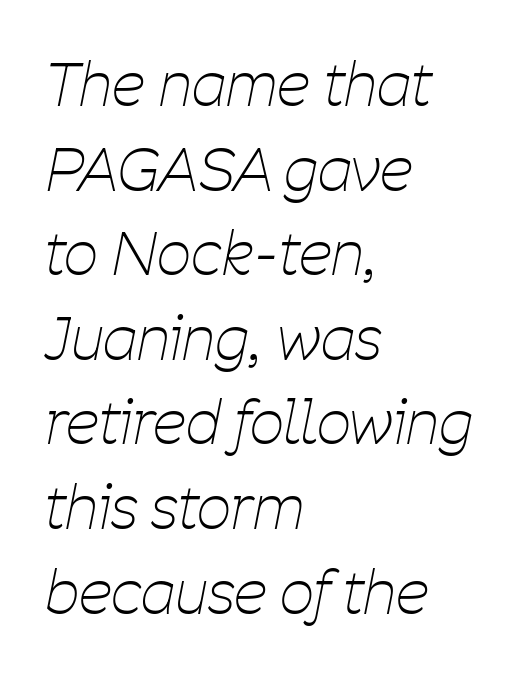
Q: Is the text bold? A: No.
Q: Is the text italic (slanted)? A: Yes, it leans right by about 11 degrees.
Q: Is the text underlined? A: No.
Q: How is the paragraph aligned? A: Left-aligned.
Q: Is the spacing between letters normal or unusually wide? A: Normal.
Q: Is the spacing between lines tight, normal or loose? A: Normal.
Q: Width (condensed, normal, or wide)? A: Condensed.
Q: Stroke contrast? A: Low.
Q: x-height? A: Medium.
Q: Monospaced? A: No.
